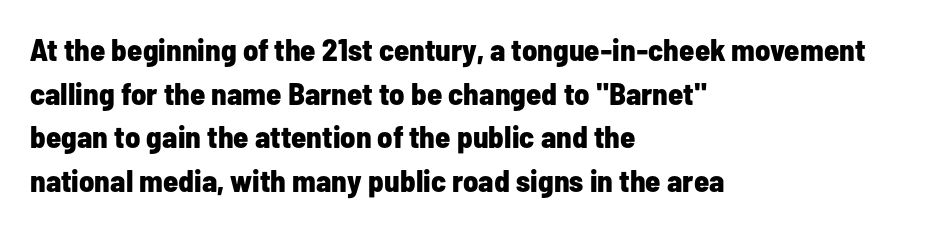
Q: Is the text bold? A: Yes.
Q: Is the text italic (slanted)? A: No, it is upright.
Q: Is the typeface a serif or a sans-serif typeface? A: Sans-serif.
Q: Is the text underlined? A: No.
Q: How is the paragraph aligned? A: Left-aligned.
Q: Is the spacing between letters normal or unusually wide? A: Normal.
Q: Is the spacing between lines tight, normal or loose? A: Normal.
Q: Width (condensed, normal, or wide)? A: Condensed.
Q: Stroke contrast? A: Low.
Q: x-height? A: Medium.
Q: Monospaced? A: No.
